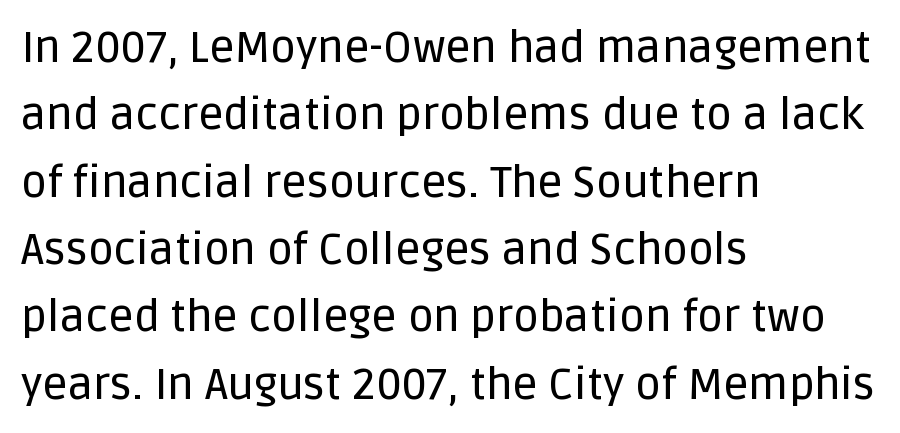
{"serif": "no", "italic": "no", "width": "normal", "stroke_contrast": "low", "x_height": "large", "monospaced": "no", "underline": "no", "align": "left", "line_spacing": "normal", "line_spacing_ratio": 1.53, "letter_spacing": "normal", "letter_spacing_em": 0.0, "glyph_px": 44}
